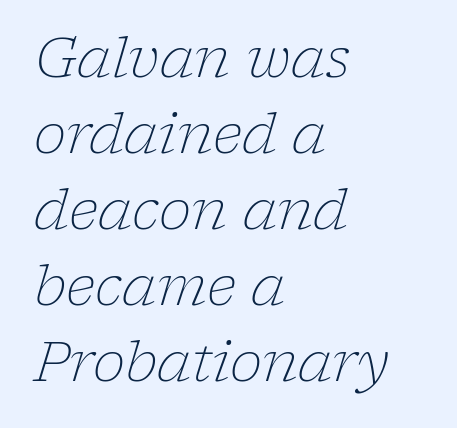
Q: Is the text bold? A: No.
Q: Is the text italic (slanted)? A: Yes, it leans right by about 17 degrees.
Q: Is the typeface a serif or a sans-serif typeface? A: Serif.
Q: Is the text underlined? A: No.
Q: How is the paragraph aligned? A: Left-aligned.
Q: Is the spacing between letters normal or unusually wide? A: Normal.
Q: Is the spacing between lines tight, normal or loose? A: Normal.
Q: Width (condensed, normal, or wide)? A: Normal.
Q: Stroke contrast? A: Low.
Q: x-height? A: Medium.
Q: Monospaced? A: No.
